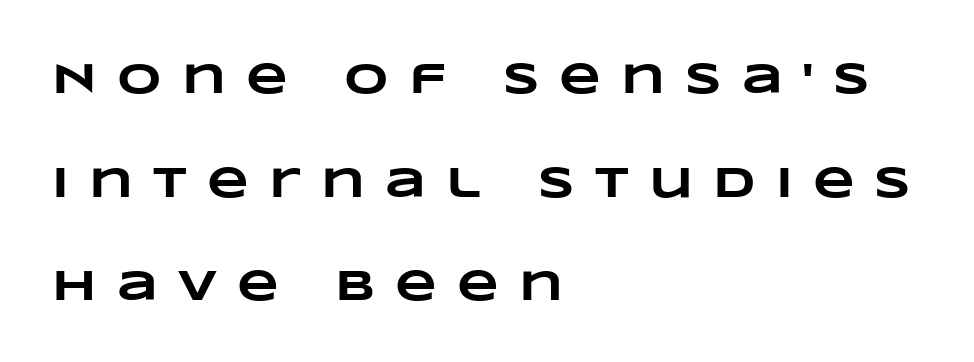
{"bold": "yes", "weight": "heavy", "width": "wide", "stroke_contrast": "low", "x_height": "large", "monospaced": "no", "underline": "no", "align": "left", "line_spacing": "loose", "line_spacing_ratio": 2.41, "letter_spacing": "wide", "letter_spacing_em": 0.47, "glyph_px": 43}
